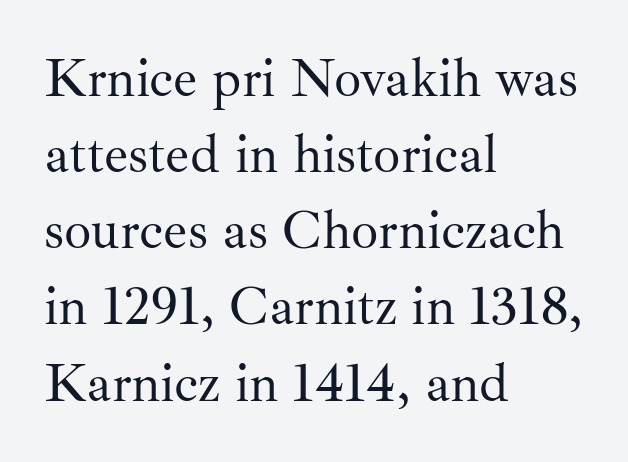
The image shows 54 px regular-weight serif type, upright; set left-aligned, normal line spacing (1.41x), normal letter spacing, not underlined; medium stroke contrast and a small x-height.
